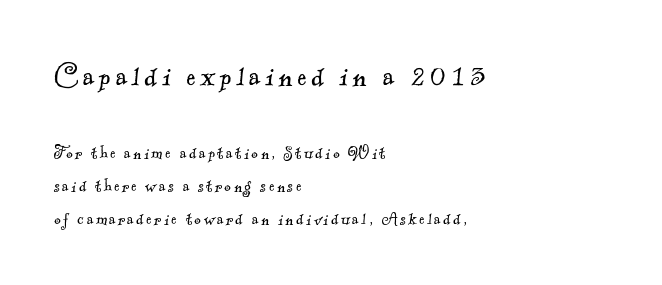
Top chunk: large. Bottom chunk: small. The space beneath each line is pristine and unruled. Vertical stems look standard width or narrower in stroke. What kind of face is this? One with serifs. Spacing verdict: proportional, widths tailored to each character.
